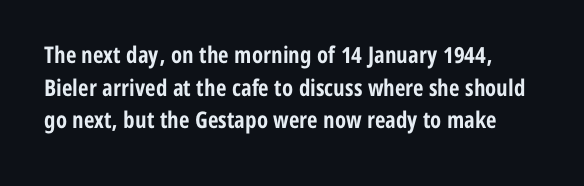
{"italic": "no", "bold": "yes", "underline": "no", "line_spacing": "normal", "line_spacing_ratio": 1.42, "letter_spacing": "normal", "letter_spacing_em": 0.0, "glyph_px": 23}
